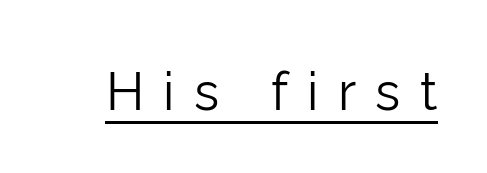
{"serif": "no", "italic": "no", "bold": "no", "weight": "light", "width": "normal", "stroke_contrast": "low", "x_height": "medium", "monospaced": "no", "underline": "yes", "letter_spacing": "wide", "letter_spacing_em": 0.37, "glyph_px": 52}
